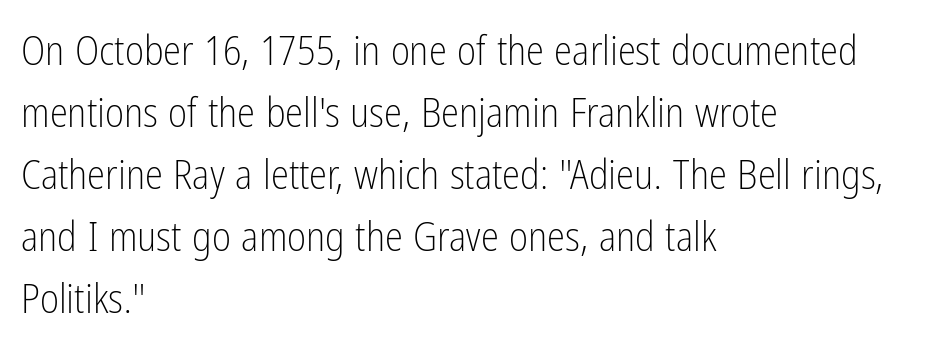
The image shows 41 px light, condensed sans-serif type, upright; set left-aligned, normal line spacing (1.51x), normal letter spacing, not underlined; low stroke contrast and a medium x-height.
